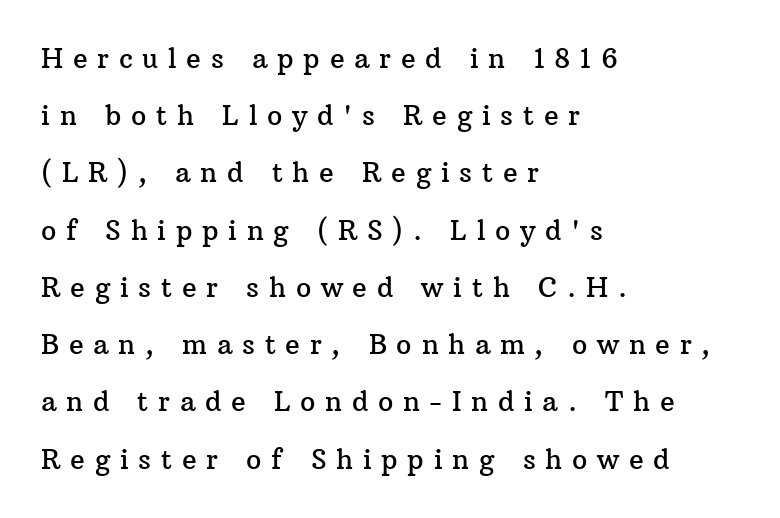
Q: Is the text italic (slanted)? A: No, it is upright.
Q: Is the text underlined? A: No.
Q: How is the paragraph aligned? A: Left-aligned.
Q: Is the spacing between letters normal or unusually wide? A: Unusually wide.
Q: Is the spacing between lines tight, normal or loose? A: Loose.
